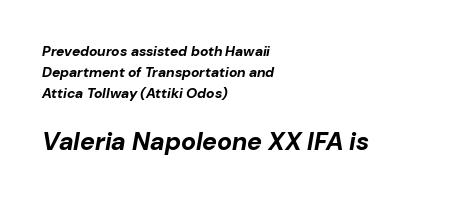
The image shows 25 px bold type, italic (leaning right); set left-aligned, normal line spacing (1.51x), normal letter spacing, not underlined; the second (bottom) block is 1.79x larger.
